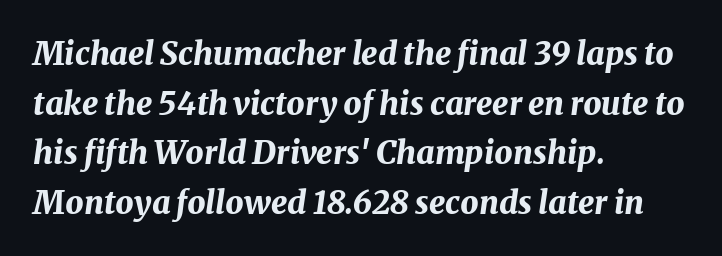
{"italic": "yes", "lean": "right", "slant_degrees": 8, "bold": "yes", "weight": "bold", "width": "normal", "stroke_contrast": "medium", "x_height": "medium", "monospaced": "no", "underline": "no", "align": "left", "line_spacing": "normal", "line_spacing_ratio": 1.55, "letter_spacing": "normal", "letter_spacing_em": 0.0, "glyph_px": 32}
